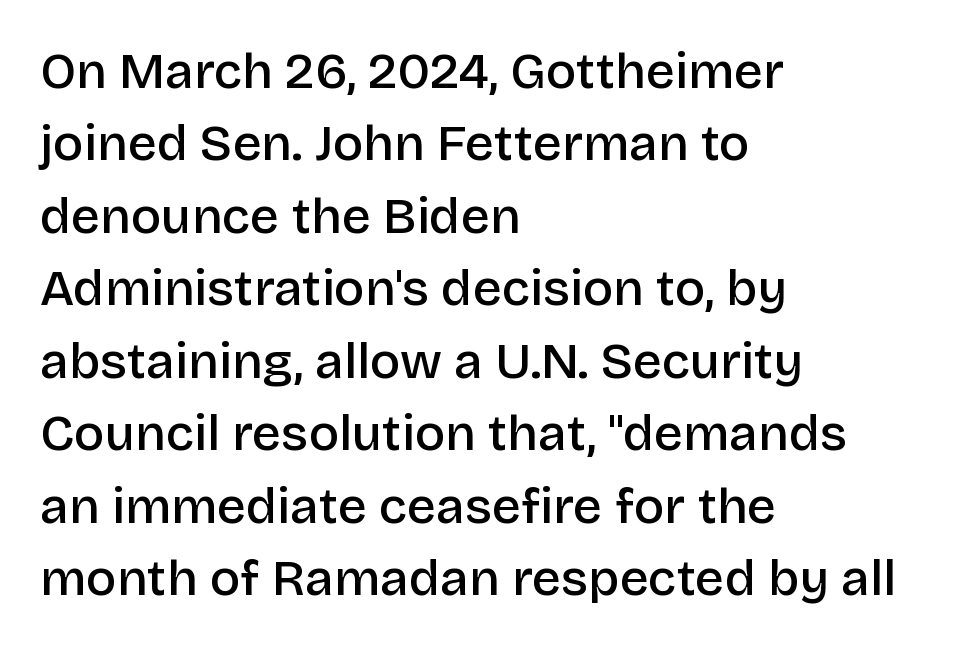
The image shows 51 px semibold sans-serif type, upright; set left-aligned, normal line spacing (1.42x), normal letter spacing, not underlined; low stroke contrast and a large x-height.
